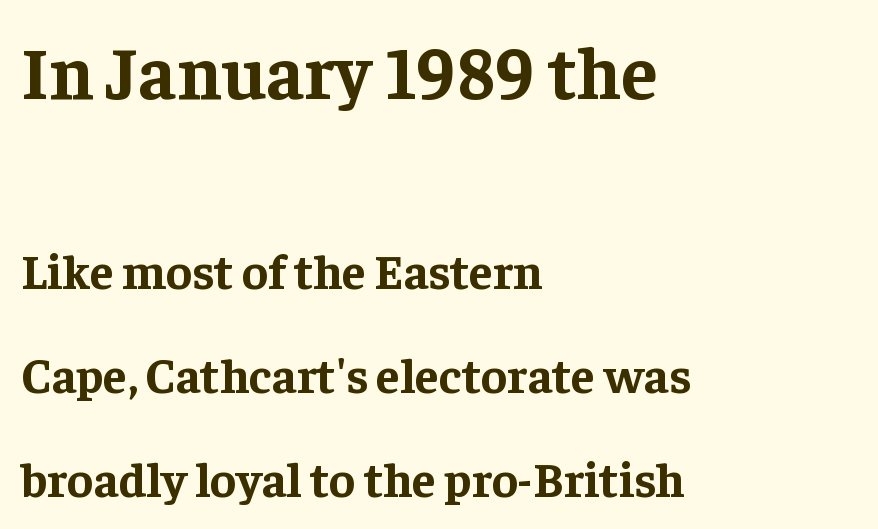
This is serif lettering, the kind often seen in printed books. Type size steps down from the first block to the second. Italic? Not at all — the glyphs are vertical. You'd pick this weight for a headline — it's a proper bold. Tracking here is standard; glyphs follow each other at the usual distance.
